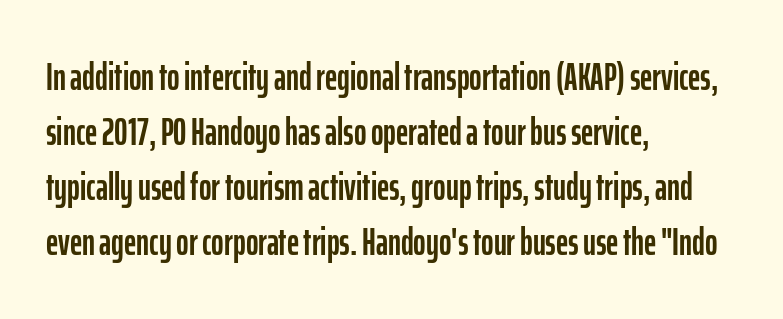
Does the type have serifs? No, each stem ends abruptly. Here the glyphs are tracked normally, forming tight word shapes. Upright lettering throughout. Do the characters align in a grid? No, the font is proportional. Beneath every word, the page is bare. The space between consecutive lines is moderate.
